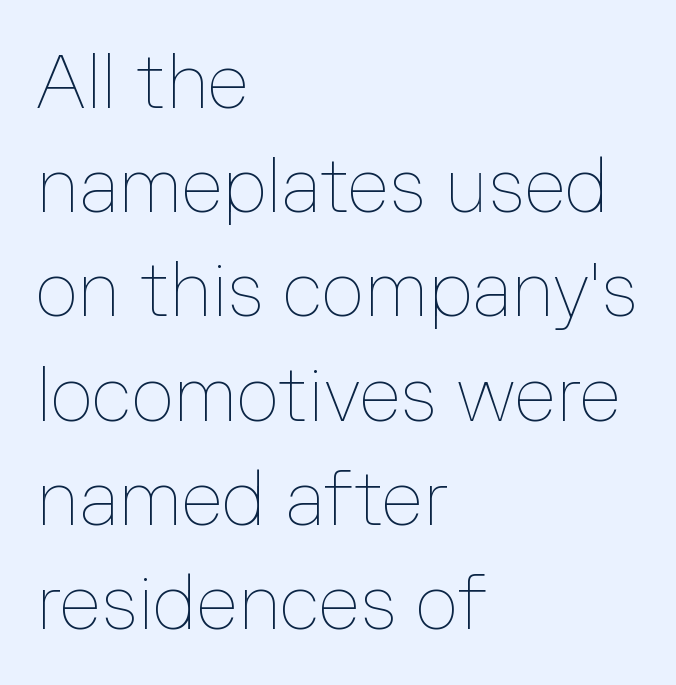
{"italic": "no", "bold": "no", "weight": "thin", "width": "normal", "stroke_contrast": "low", "x_height": "medium", "monospaced": "no", "underline": "no", "align": "left", "line_spacing": "normal", "line_spacing_ratio": 1.39, "letter_spacing": "normal", "letter_spacing_em": 0.0, "glyph_px": 75}
